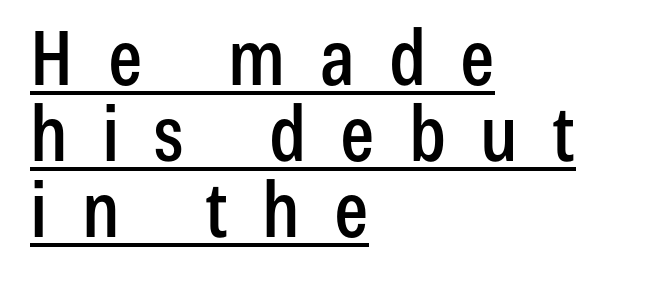
{"serif": "no", "italic": "no", "width": "condensed", "stroke_contrast": "low", "x_height": "medium", "monospaced": "no", "underline": "yes", "align": "left", "line_spacing": "tight", "line_spacing_ratio": 1.0, "letter_spacing": "wide", "letter_spacing_em": 0.45, "glyph_px": 76}
